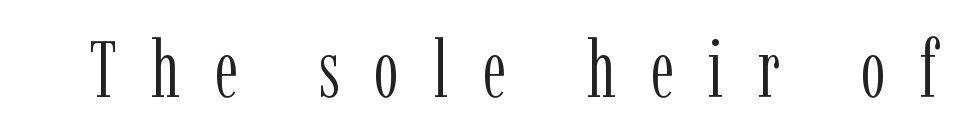
{"serif": "yes", "italic": "no", "bold": "no", "weight": "light", "width": "condensed", "stroke_contrast": "low", "x_height": "medium", "monospaced": "no", "underline": "no", "letter_spacing": "wide", "letter_spacing_em": 0.44, "glyph_px": 79}
